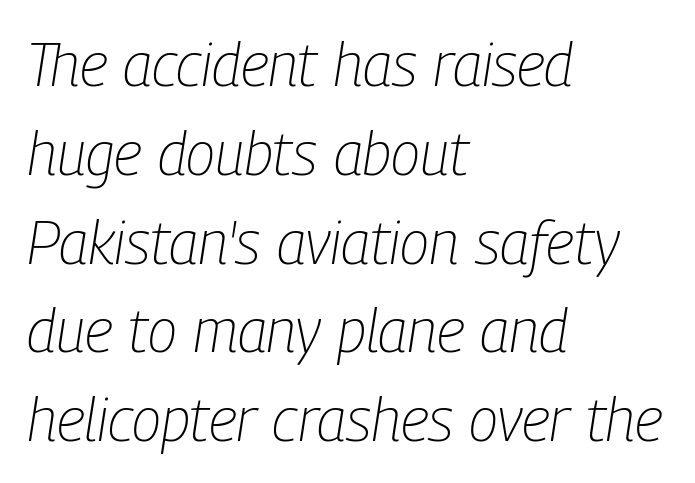
Q: Is the text bold? A: No.
Q: Is the text italic (slanted)? A: Yes, it leans right by about 9 degrees.
Q: Is the text underlined? A: No.
Q: How is the paragraph aligned? A: Left-aligned.
Q: Is the spacing between letters normal or unusually wide? A: Normal.
Q: Is the spacing between lines tight, normal or loose? A: Normal.
Q: Width (condensed, normal, or wide)? A: Condensed.
Q: Stroke contrast? A: Low.
Q: x-height? A: Medium.
Q: Monospaced? A: No.
